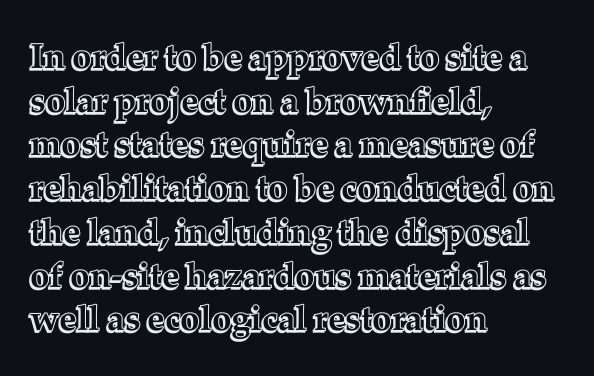
The image shows 35 px text type, upright; set left-aligned, normal line spacing (1.25x), normal letter spacing, not underlined; a medium x-height.
